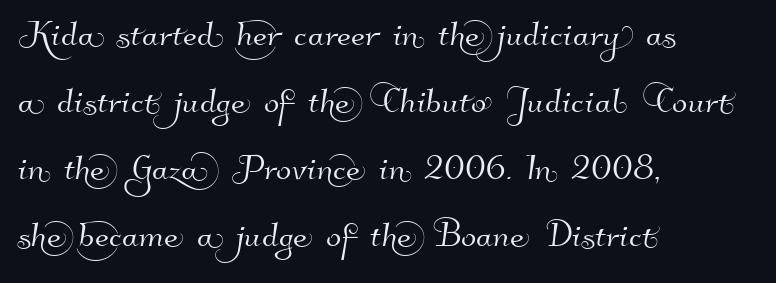
The image shows 45 px sans-serif type; set left-aligned, normal line spacing (1.49x), normal letter spacing, not underlined; high stroke contrast and a small x-height.
